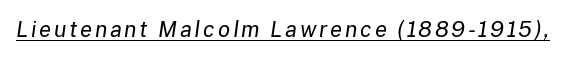
Q: Is the text bold? A: No.
Q: Is the text italic (slanted)? A: Yes, it leans right by about 8 degrees.
Q: Is the text underlined? A: Yes.
